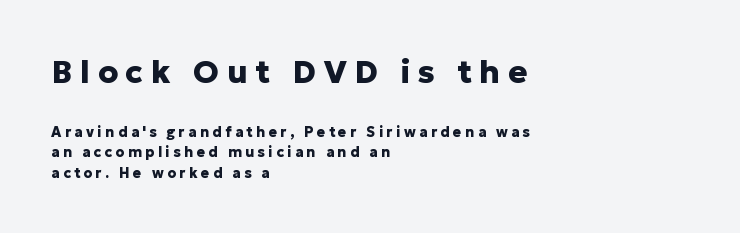
The face used here is rendered with a markedly widened letterfit. One-word summary of the alignment: left. The passage shown is typed in a proportional face where columns would drift. Every stem runs plumb, perpendicular to the baseline. This block has exactly the height ordinary leading produces. Are there feet on the stems? There aren't — it's a sans.
